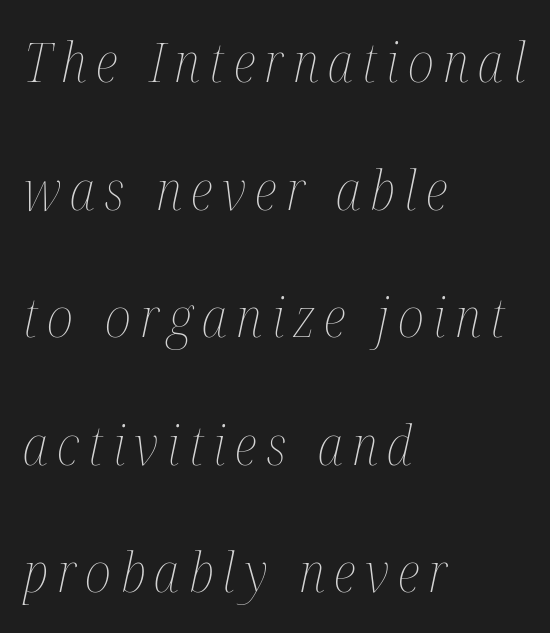
{"italic": "yes", "lean": "right", "slant_degrees": 12, "bold": "no", "weight": "thin", "width": "condensed", "stroke_contrast": "medium", "x_height": "medium", "monospaced": "no", "underline": "no", "align": "left", "line_spacing": "loose", "line_spacing_ratio": 2.32, "glyph_px": 55}
